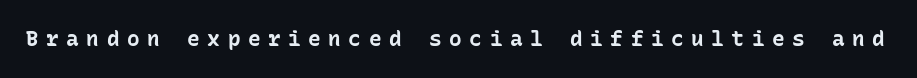
Q: Is the text bold? A: Yes.
Q: Is the text italic (slanted)? A: No, it is upright.
Q: Is the text underlined? A: No.
Q: Is the spacing between letters normal or unusually wide? A: Unusually wide.
